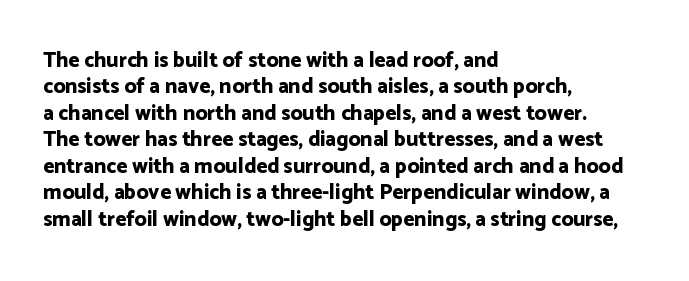
{"italic": "no", "bold": "yes", "underline": "no", "align": "left", "line_spacing": "normal", "line_spacing_ratio": 1.26, "letter_spacing": "normal", "letter_spacing_em": 0.0, "glyph_px": 21}
